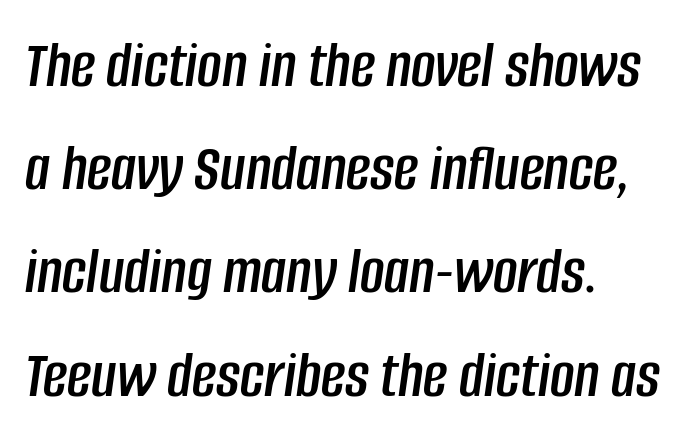
Q: Is the text italic (slanted)? A: Yes, it leans right by about 8 degrees.
Q: Is the text underlined? A: No.
Q: How is the paragraph aligned? A: Left-aligned.
Q: Is the spacing between letters normal or unusually wide? A: Normal.
Q: Is the spacing between lines tight, normal or loose? A: Normal.
Q: Width (condensed, normal, or wide)? A: Condensed.
Q: Stroke contrast? A: Low.
Q: x-height? A: Large.
Q: Monospaced? A: No.
